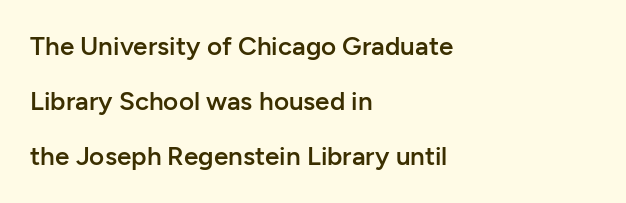
The designer dialed line spacing up above the default. Line starts are locked; line ends wander. Posture: upright roman. Quick note: underline off. What stands out about the letter spacing? Nothing — it is the standard amount. Semibold letterforms, between regular and bold.
